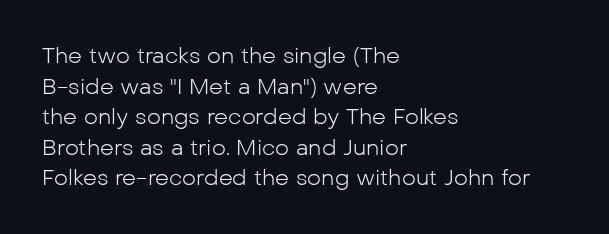
{"italic": "no", "bold": "no", "underline": "no", "align": "left", "line_spacing": "normal", "line_spacing_ratio": 1.39, "letter_spacing": "normal", "letter_spacing_em": 0.0, "glyph_px": 22}
